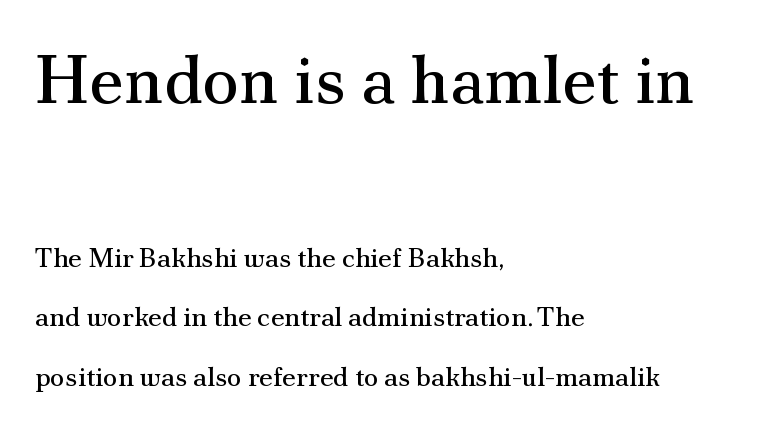
{"serif": "yes", "italic": "no", "bold": "no", "weight": "regular", "width": "normal", "stroke_contrast": "medium", "x_height": "small", "monospaced": "no", "underline": "no", "align": "left", "line_spacing": "loose", "line_spacing_ratio": 2.21, "letter_spacing": "normal", "letter_spacing_em": 0.0, "larger_block": "first", "size_ratio": 2.52, "glyph_px": 68}
